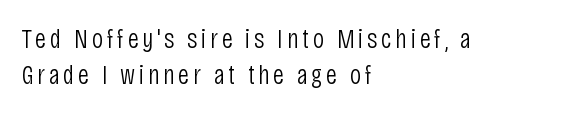
{"serif": "no", "italic": "no", "bold": "no", "weight": "light", "width": "condensed", "stroke_contrast": "low", "x_height": "large", "monospaced": "no", "underline": "no", "align": "left", "line_spacing": "normal", "line_spacing_ratio": 1.27, "glyph_px": 28}
